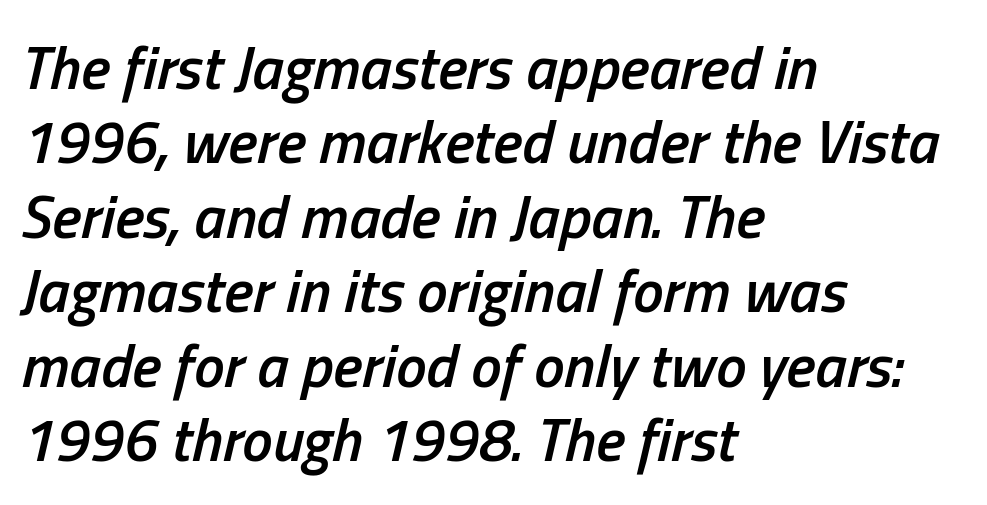
The image shows 61 px semibold, condensed type, italic (leaning right); set left-aligned, line spacing 1.22x, normal letter spacing, not underlined; low stroke contrast and a medium x-height.
